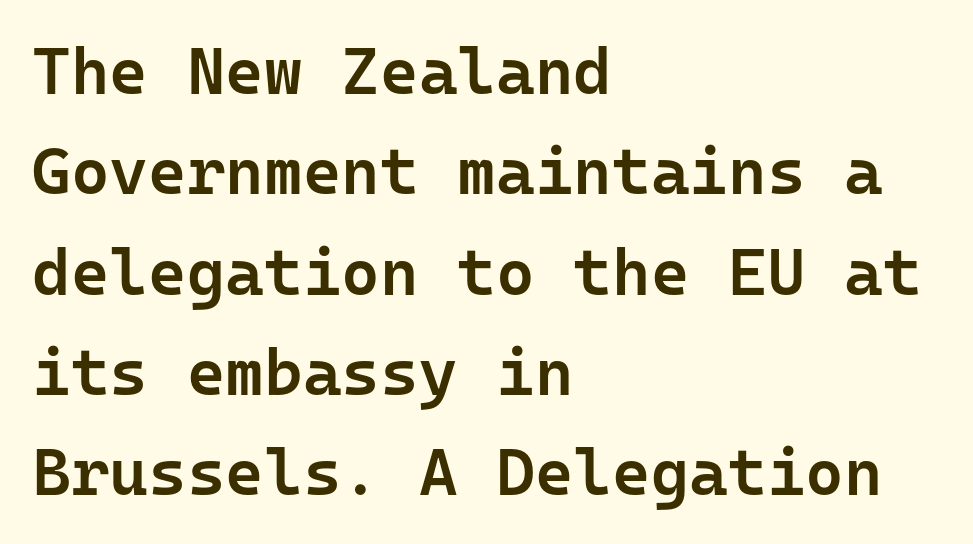
In terms of letterspacing, this is plain default setting. Horizontally, the lines are justified to the leading edge only. Vertical strokes here are truly vertical. A semibold gives these letters moderate extra thickness, short of bold.
